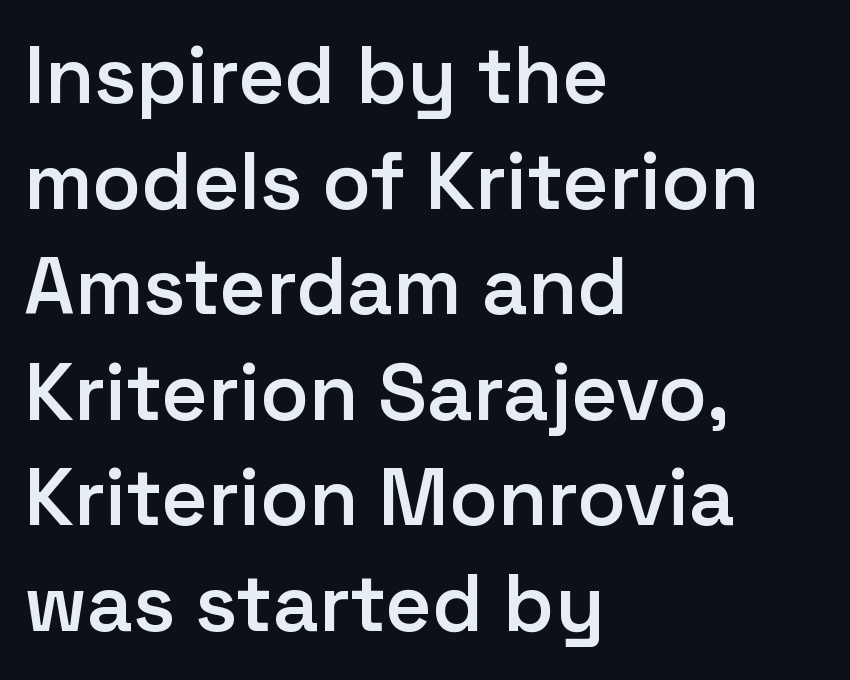
The image shows 80 px semibold sans-serif type, upright; set left-aligned, normal line spacing (1.32x), normal letter spacing, not underlined; low stroke contrast and a medium x-height.
